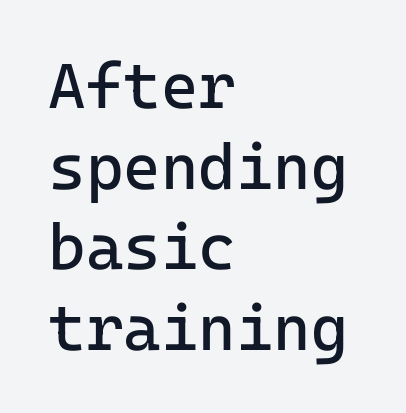
The image shows 64 px regular-weight sans-serif type, upright, monospaced; set left-aligned, normal line spacing (1.26x), normal letter spacing, not underlined; low stroke contrast and a medium x-height.
